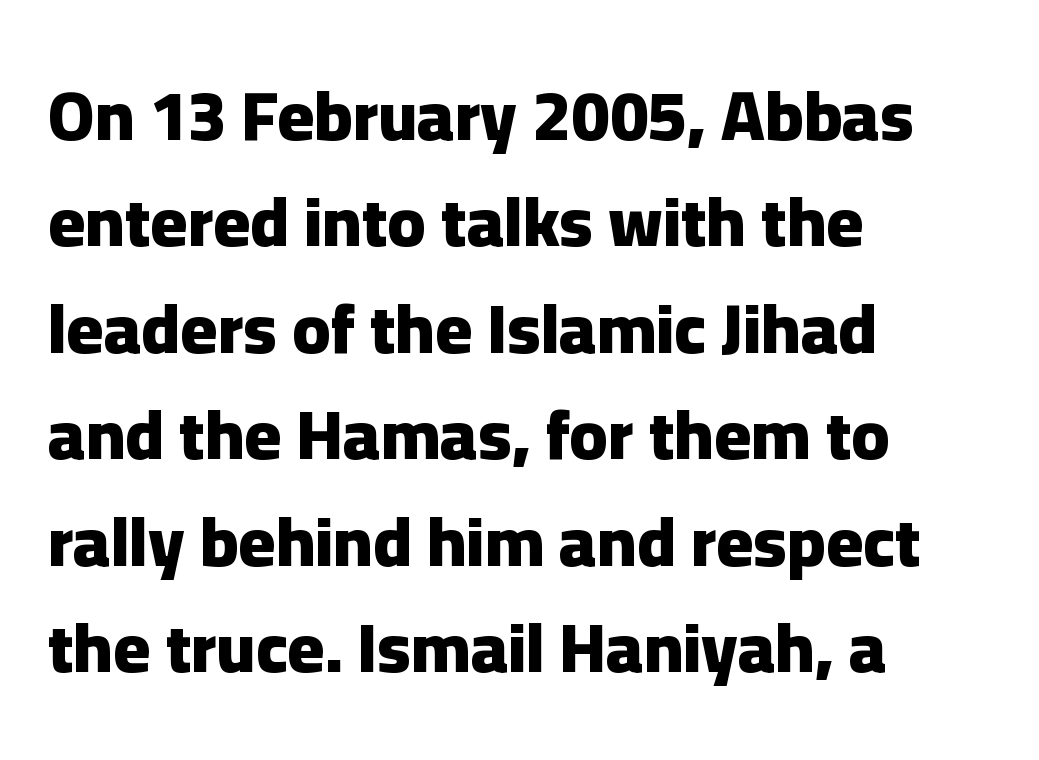
Q: Is the text bold? A: Yes.
Q: Is the text italic (slanted)? A: No, it is upright.
Q: Is the typeface a serif or a sans-serif typeface? A: Sans-serif.
Q: Is the text underlined? A: No.
Q: How is the paragraph aligned? A: Left-aligned.
Q: Is the spacing between letters normal or unusually wide? A: Normal.
Q: Is the spacing between lines tight, normal or loose? A: Normal.
Q: Width (condensed, normal, or wide)? A: Normal.
Q: Stroke contrast? A: Low.
Q: x-height? A: Medium.
Q: Monospaced? A: No.
